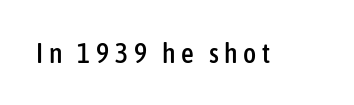
{"serif": "no", "italic": "no", "width": "condensed", "stroke_contrast": "low", "x_height": "medium", "monospaced": "no", "underline": "no", "letter_spacing": "wide", "letter_spacing_em": 0.2, "glyph_px": 28}
